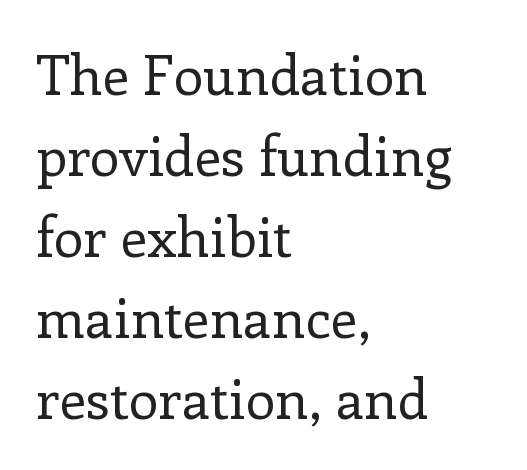
Q: Is the text bold? A: No.
Q: Is the text italic (slanted)? A: No, it is upright.
Q: Is the typeface a serif or a sans-serif typeface? A: Serif.
Q: Is the text underlined? A: No.
Q: How is the paragraph aligned? A: Left-aligned.
Q: Is the spacing between letters normal or unusually wide? A: Normal.
Q: Is the spacing between lines tight, normal or loose? A: Normal.
Q: Width (condensed, normal, or wide)? A: Normal.
Q: Stroke contrast? A: Low.
Q: x-height? A: Medium.
Q: Monospaced? A: No.
